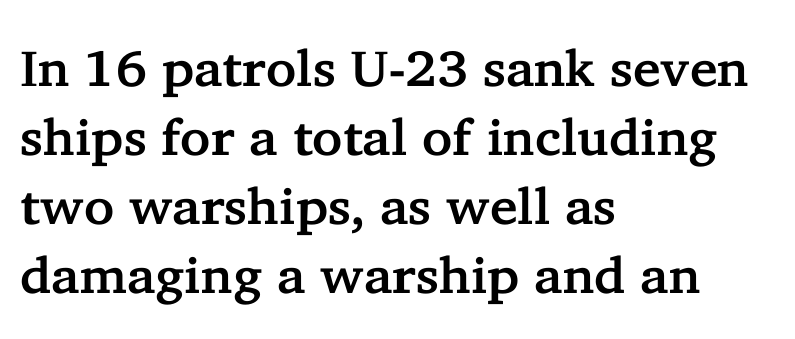
{"serif": "yes", "italic": "no", "width": "normal", "stroke_contrast": "low", "x_height": "medium", "monospaced": "no", "underline": "no", "align": "left", "line_spacing": "normal", "line_spacing_ratio": 1.35, "letter_spacing": "normal", "letter_spacing_em": 0.0, "glyph_px": 51}
